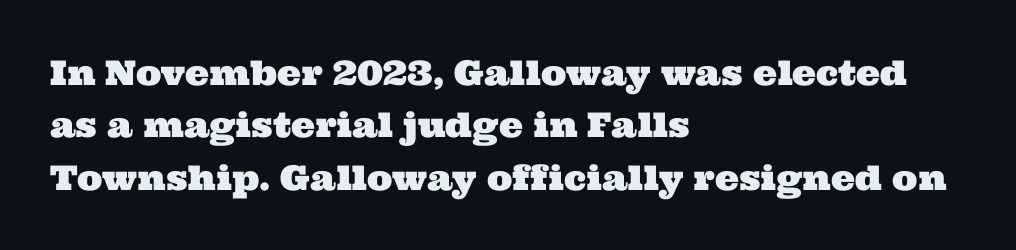
Q: Is the typeface a serif or a sans-serif typeface? A: Serif.
Q: Is the text underlined? A: No.
Q: How is the paragraph aligned? A: Left-aligned.
Q: Is the spacing between letters normal or unusually wide? A: Normal.
Q: Is the spacing between lines tight, normal or loose? A: Normal.
Q: Width (condensed, normal, or wide)? A: Wide.
Q: Stroke contrast? A: Medium.
Q: x-height? A: Medium.
Q: Monospaced? A: No.
